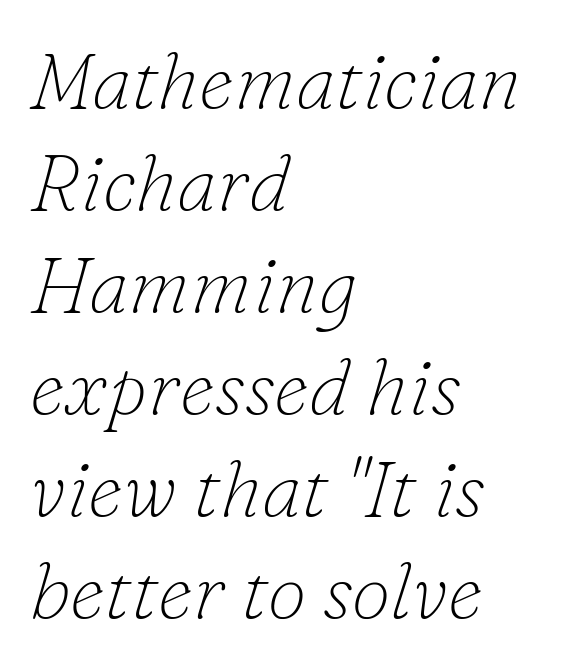
Q: Is the text bold? A: No.
Q: Is the text italic (slanted)? A: Yes, it leans right by about 16 degrees.
Q: Is the typeface a serif or a sans-serif typeface? A: Serif.
Q: Is the text underlined? A: No.
Q: How is the paragraph aligned? A: Left-aligned.
Q: Is the spacing between letters normal or unusually wide? A: Normal.
Q: Is the spacing between lines tight, normal or loose? A: Normal.
Q: Width (condensed, normal, or wide)? A: Normal.
Q: Stroke contrast? A: Low.
Q: x-height? A: Small.
Q: Monospaced? A: No.
